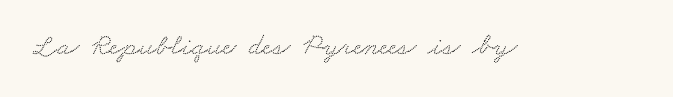
Spacing verdict: proportional, widths tailored to each character. Descender tails drop into unmarked territory. The face used here is rendered with its standard letterfit. Unlike a clean sans, this face finishes its strokes with serifs.
